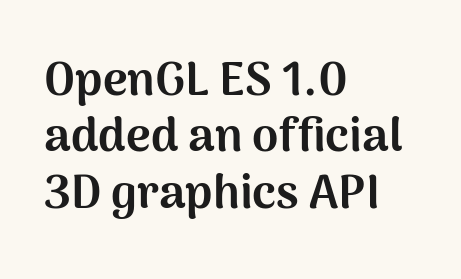
Q: Is the text bold? A: Yes.
Q: Is the text italic (slanted)? A: No, it is upright.
Q: Is the typeface a serif or a sans-serif typeface? A: Sans-serif.
Q: Is the text underlined? A: No.
Q: How is the paragraph aligned? A: Left-aligned.
Q: Is the spacing between letters normal or unusually wide? A: Normal.
Q: Width (condensed, normal, or wide)? A: Normal.
Q: Stroke contrast? A: Medium.
Q: x-height? A: Medium.
Q: Monospaced? A: No.
